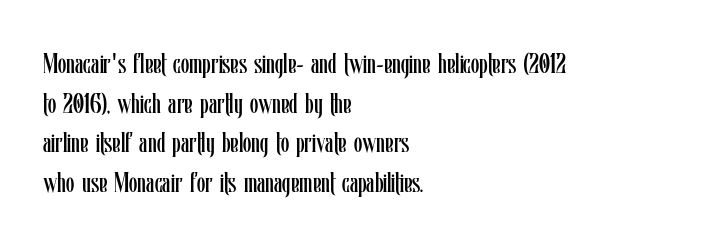
Notice how descenders clear the ascenders below comfortably — that's standard leading. Inter-character spacing is left at the font's built-in metrics. Bare-footed words on every line. The strokes are not fattened; the text isn't bold. A student would call this left alignment; a typographer would say flush left, rag right.
